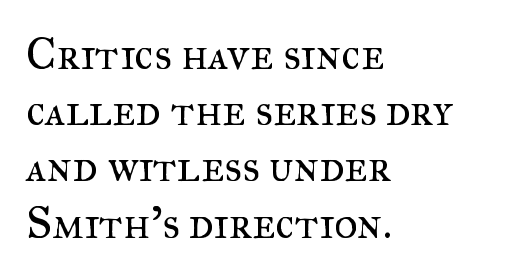
A normal amount of white space separates one row of letters from the next. The paragraph shown leans on its left margin. Do the characters align in a grid? No, the font is proportional. Letter spacing: default. Bare-footed words on every line.
